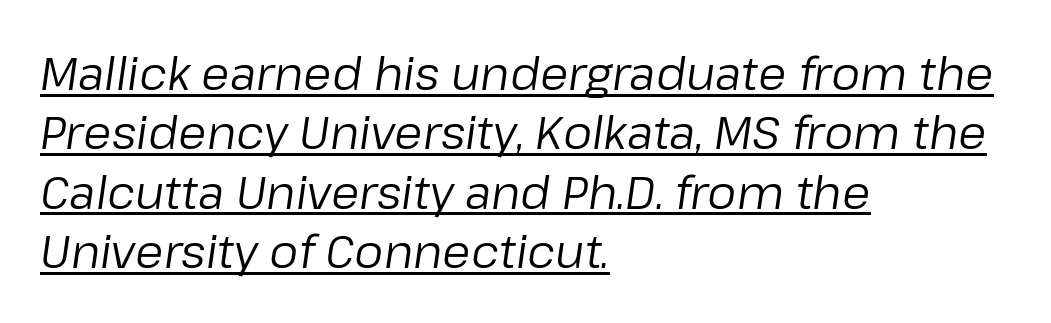
{"italic": "yes", "lean": "right", "slant_degrees": 8, "bold": "no", "weight": "regular", "width": "normal", "stroke_contrast": "low", "x_height": "medium", "monospaced": "no", "underline": "yes", "align": "left", "line_spacing": "normal", "line_spacing_ratio": 1.29, "letter_spacing": "normal", "letter_spacing_em": 0.0, "glyph_px": 46}
